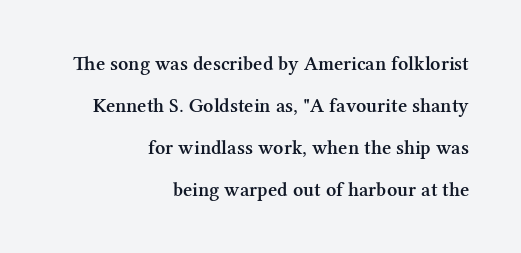
Q: Is the text bold? A: Semi-bold.
Q: Is the text italic (slanted)? A: No, it is upright.
Q: Is the text underlined? A: No.
Q: How is the paragraph aligned? A: Right-aligned.
Q: Is the spacing between letters normal or unusually wide? A: Normal.
Q: Is the spacing between lines tight, normal or loose? A: Loose.
